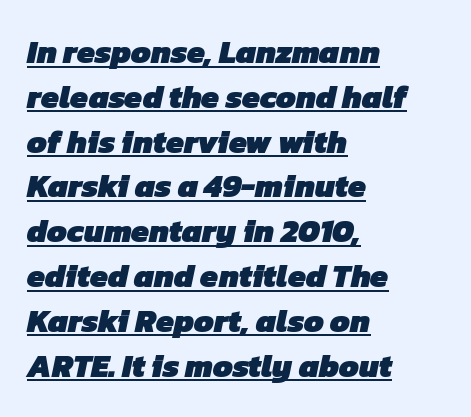
Its strokes are broad and dark, the hallmark of bold type. Normally led — the rows are evenly, conventionally spaced. Where is the straight margin? On the left. Students, observe the line beneath the letters — that is underlining.
